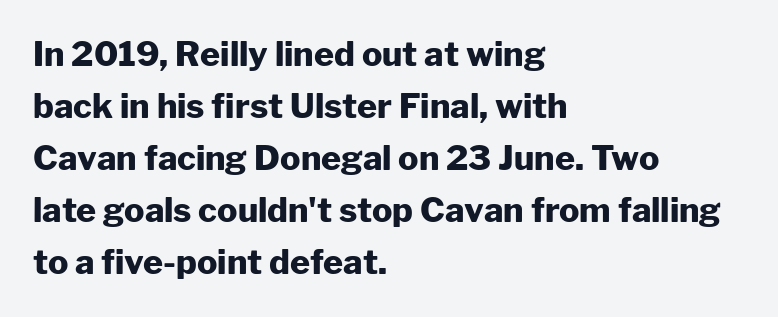
Q: Is the text bold? A: Yes.
Q: Is the text italic (slanted)? A: No, it is upright.
Q: Is the typeface a serif or a sans-serif typeface? A: Sans-serif.
Q: Is the text underlined? A: No.
Q: How is the paragraph aligned? A: Left-aligned.
Q: Is the spacing between letters normal or unusually wide? A: Normal.
Q: Is the spacing between lines tight, normal or loose? A: Normal.
Q: Width (condensed, normal, or wide)? A: Normal.
Q: Stroke contrast? A: Low.
Q: x-height? A: Medium.
Q: Monospaced? A: No.
